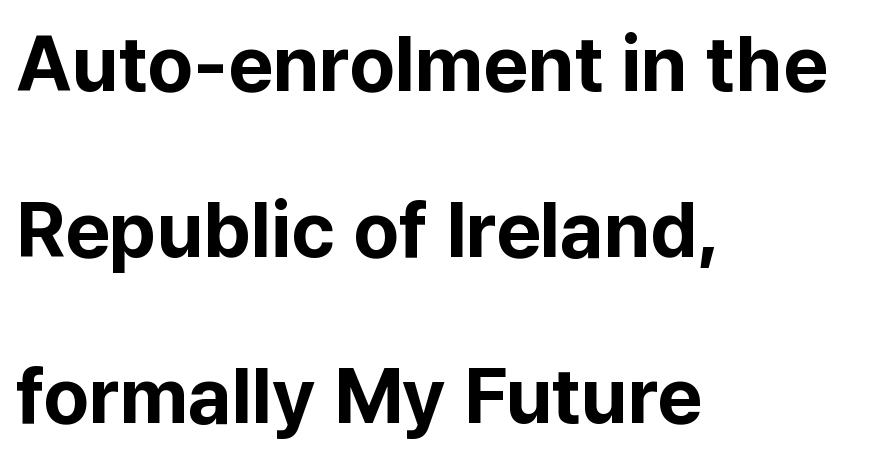
Q: Is the text bold? A: Yes.
Q: Is the text italic (slanted)? A: No, it is upright.
Q: Is the typeface a serif or a sans-serif typeface? A: Sans-serif.
Q: Is the text underlined? A: No.
Q: How is the paragraph aligned? A: Left-aligned.
Q: Is the spacing between letters normal or unusually wide? A: Normal.
Q: Is the spacing between lines tight, normal or loose? A: Loose.
Q: Width (condensed, normal, or wide)? A: Normal.
Q: Stroke contrast? A: Low.
Q: x-height? A: Medium.
Q: Monospaced? A: No.
